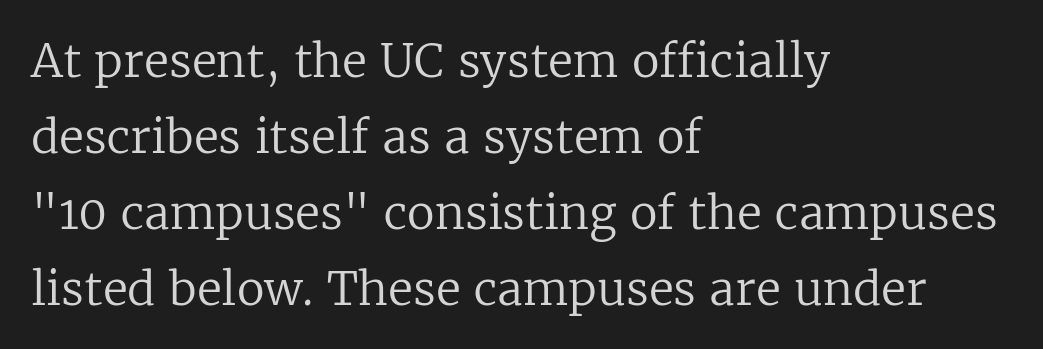
{"serif": "yes", "italic": "no", "bold": "no", "weight": "regular", "width": "normal", "stroke_contrast": "low", "x_height": "medium", "monospaced": "no", "underline": "no", "align": "left", "line_spacing": "normal", "line_spacing_ratio": 1.65, "letter_spacing": "normal", "letter_spacing_em": 0.0, "glyph_px": 46}
